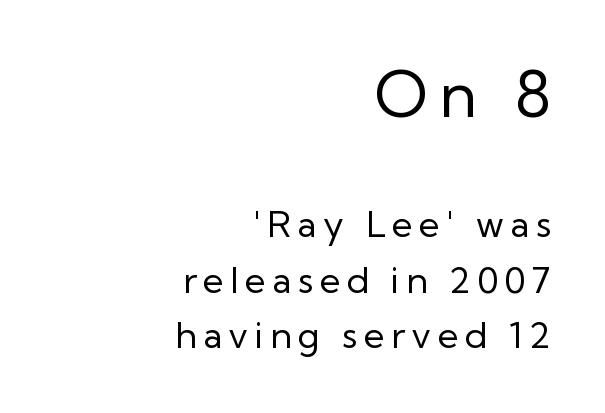
{"serif": "no", "italic": "no", "bold": "no", "weight": "regular", "width": "normal", "stroke_contrast": "low", "x_height": "medium", "monospaced": "no", "underline": "no", "align": "right", "line_spacing": "normal", "line_spacing_ratio": 1.54, "larger_block": "first", "size_ratio": 1.75, "glyph_px": 63}
